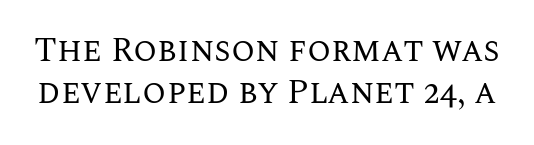
Q: Is the text bold? A: No.
Q: Is the text italic (slanted)? A: No, it is upright.
Q: Is the text underlined? A: No.
Q: Is the spacing between letters normal or unusually wide? A: Normal.
Q: Is the spacing between lines tight, normal or loose? A: Normal.
Q: Width (condensed, normal, or wide)? A: Normal.
Q: Stroke contrast? A: Medium.
Q: x-height? A: Large.
Q: Monospaced? A: No.
